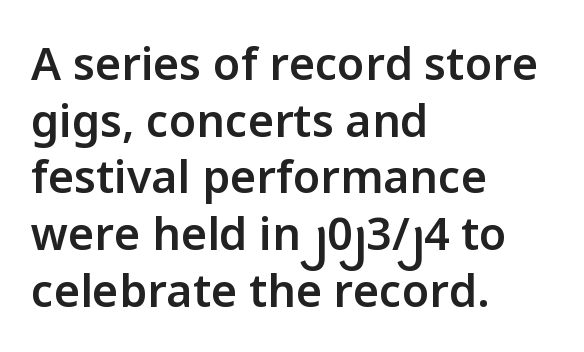
Q: Is the text bold? A: Semi-bold.
Q: Is the text italic (slanted)? A: No, it is upright.
Q: Is the typeface a serif or a sans-serif typeface? A: Sans-serif.
Q: Is the text underlined? A: No.
Q: How is the paragraph aligned? A: Left-aligned.
Q: Is the spacing between letters normal or unusually wide? A: Normal.
Q: Is the spacing between lines tight, normal or loose? A: Normal.
Q: Width (condensed, normal, or wide)? A: Normal.
Q: Stroke contrast? A: Low.
Q: x-height? A: Medium.
Q: Monospaced? A: No.
